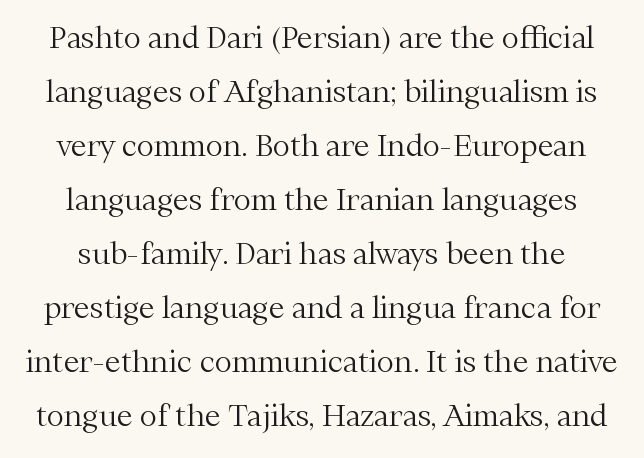
Q: Is the text bold? A: No.
Q: Is the text italic (slanted)? A: No, it is upright.
Q: Is the typeface a serif or a sans-serif typeface? A: Serif.
Q: Is the text underlined? A: No.
Q: Is the spacing between letters normal or unusually wide? A: Normal.
Q: Width (condensed, normal, or wide)? A: Normal.
Q: Stroke contrast? A: Medium.
Q: x-height? A: Medium.
Q: Monospaced? A: No.
